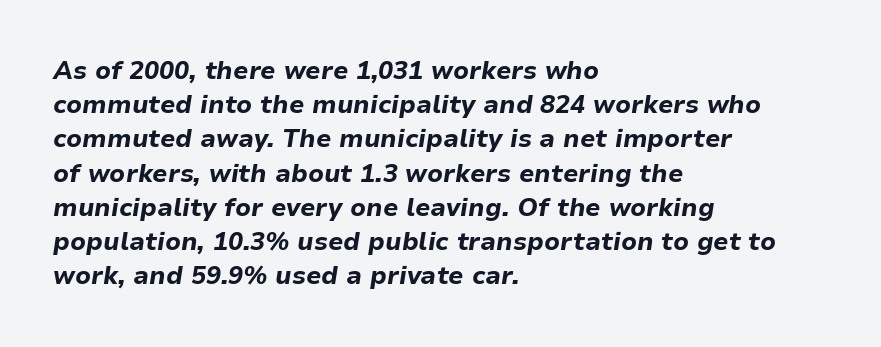
The image shows 25 px bold type, italic (leaning right); set left-aligned, normal line spacing (1.37x), normal letter spacing, not underlined.
